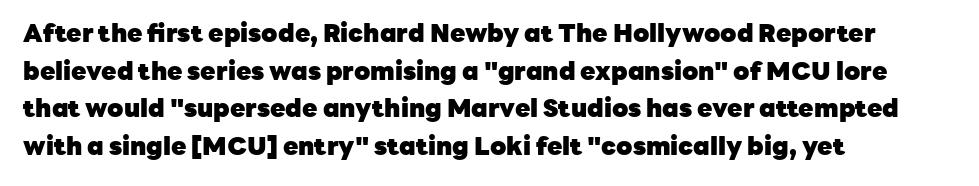
Q: Is the text bold? A: Yes.
Q: Is the text italic (slanted)? A: No, it is upright.
Q: Is the text underlined? A: No.
Q: How is the paragraph aligned? A: Left-aligned.
Q: Is the spacing between letters normal or unusually wide? A: Normal.
Q: Is the spacing between lines tight, normal or loose? A: Normal.
